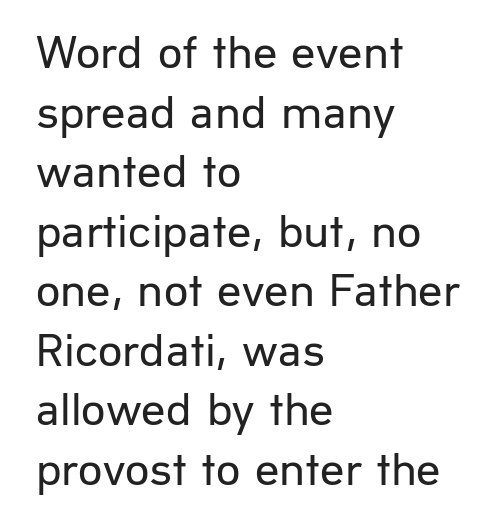
{"serif": "no", "italic": "no", "bold": "no", "weight": "regular", "width": "normal", "stroke_contrast": "low", "x_height": "medium", "monospaced": "no", "underline": "no", "align": "left", "line_spacing_ratio": 1.24, "letter_spacing": "normal", "letter_spacing_em": 0.0, "glyph_px": 48}
